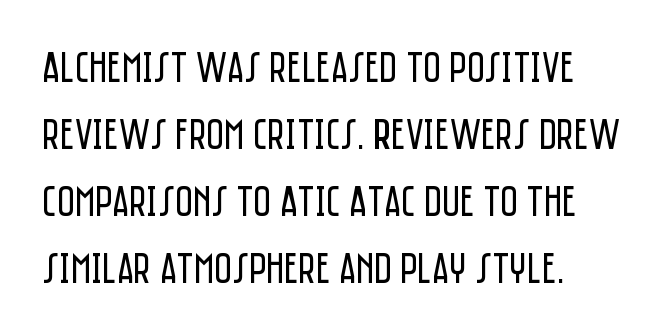
The image shows 43 px regular-weight, condensed sans-serif type, upright; set left-aligned, normal line spacing (1.56x), normal letter spacing, not underlined; low stroke contrast and a large x-height.
